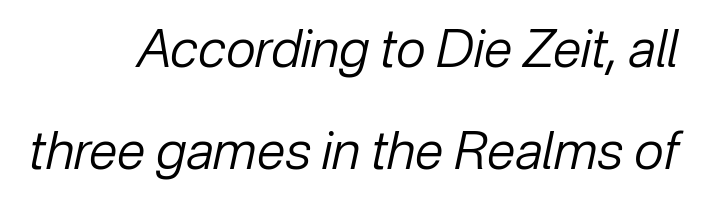
The image shows 52 px regular-weight type, italic (leaning right); set right-aligned, loose line spacing (1.97x), normal letter spacing, not underlined; low stroke contrast and a medium x-height.
